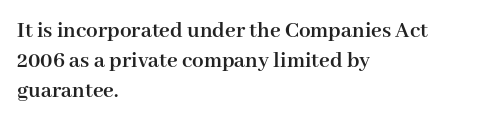
Designer's note — italics off, roman on. Clear beneath every line of the passage. Set as a true bold cut, around the 700 mark. How would I describe the line gaps? Plain and ordinary.
